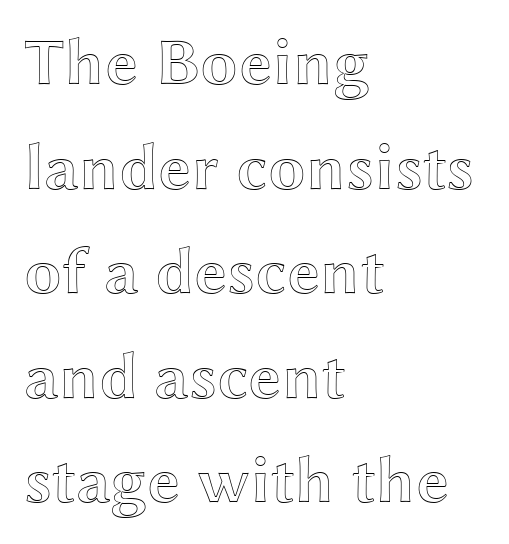
Q: Is the text italic (slanted)? A: No, it is upright.
Q: Is the text underlined? A: No.
Q: How is the paragraph aligned? A: Left-aligned.
Q: Is the spacing between letters normal or unusually wide? A: Normal.
Q: Is the spacing between lines tight, normal or loose? A: Normal.
Q: Width (condensed, normal, or wide)? A: Wide.
Q: x-height? A: Medium.
Q: Monospaced? A: No.
